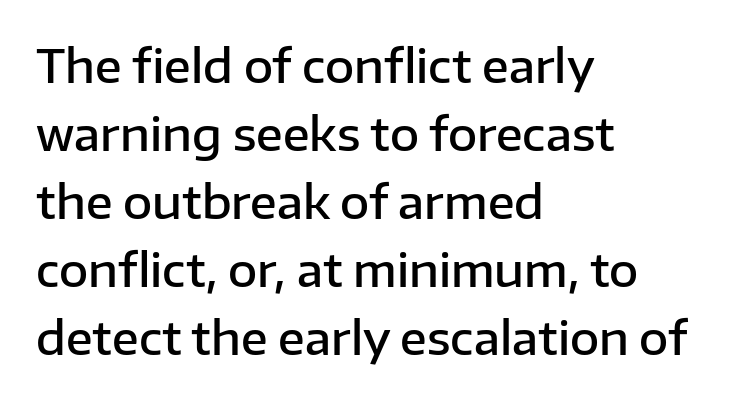
{"serif": "no", "italic": "no", "bold": "semi", "weight": "semibold", "width": "normal", "stroke_contrast": "low", "x_height": "medium", "monospaced": "no", "underline": "no", "align": "left", "line_spacing": "normal", "line_spacing_ratio": 1.51, "letter_spacing": "normal", "letter_spacing_em": 0.0, "glyph_px": 45}
